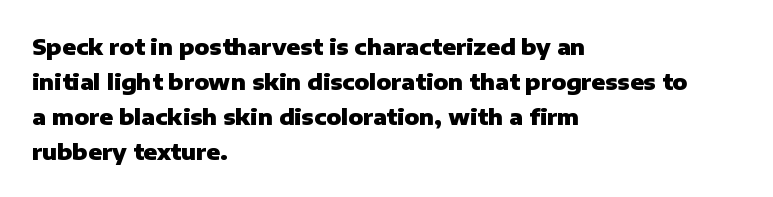
The image shows 22 px bold type, upright; set left-aligned, normal line spacing (1.59x), normal letter spacing, not underlined.
